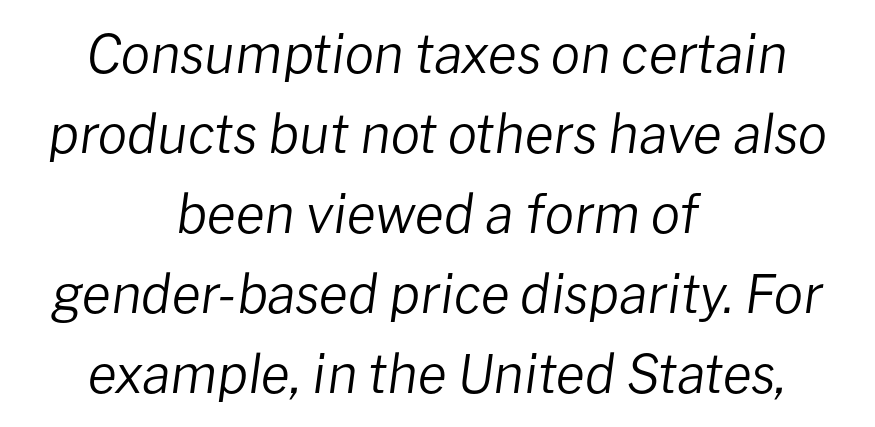
Q: Is the text bold? A: No.
Q: Is the text italic (slanted)? A: Yes, it leans right by about 8 degrees.
Q: Is the text underlined? A: No.
Q: How is the paragraph aligned? A: Centered.
Q: Is the spacing between letters normal or unusually wide? A: Normal.
Q: Is the spacing between lines tight, normal or loose? A: Normal.
Q: Width (condensed, normal, or wide)? A: Normal.
Q: Stroke contrast? A: Low.
Q: x-height? A: Medium.
Q: Monospaced? A: No.
